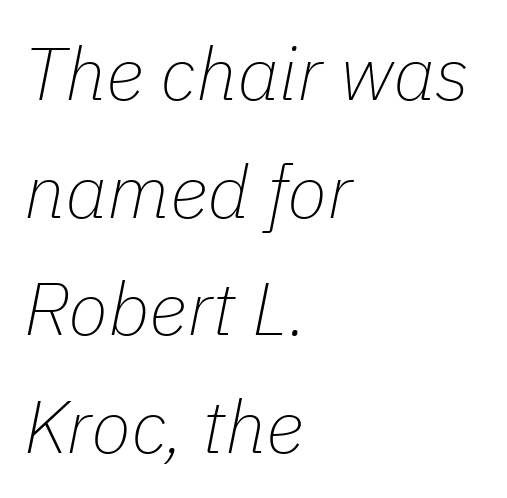
The baseline area is clear. A typesetter would call this proportional, since set widths differ per character. Quick note: interline space is typical. Look at the tracking — it's just the regular setting, nothing added.
